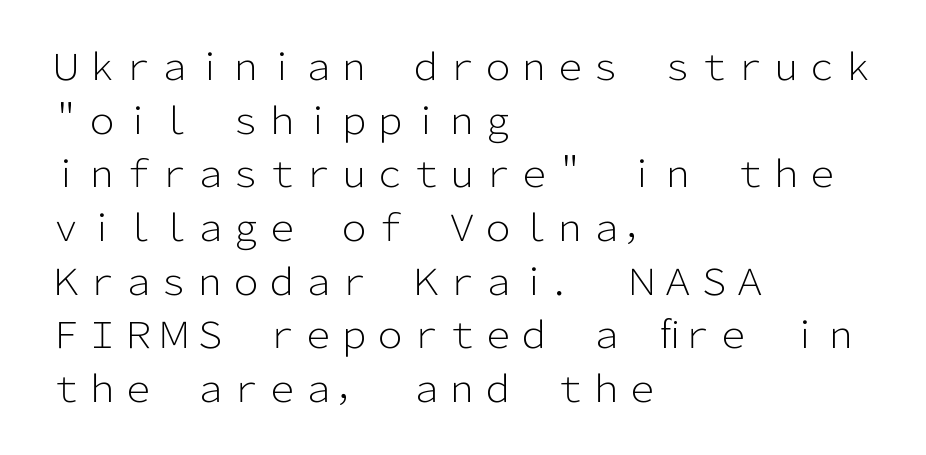
{"serif": "no", "italic": "no", "bold": "no", "weight": "light", "width": "normal", "stroke_contrast": "low", "x_height": "medium", "monospaced": "no", "underline": "no", "align": "left", "line_spacing": "normal", "line_spacing_ratio": 1.49, "letter_spacing": "normal", "letter_spacing_em": 0.0, "glyph_px": 36}
